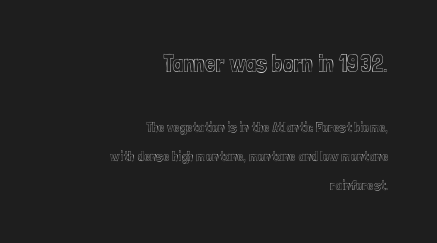
The image shows 24 px text type, upright; set right-aligned, loose line spacing (2.07x), normal letter spacing, not underlined; the first (top) block is 1.71x larger.
